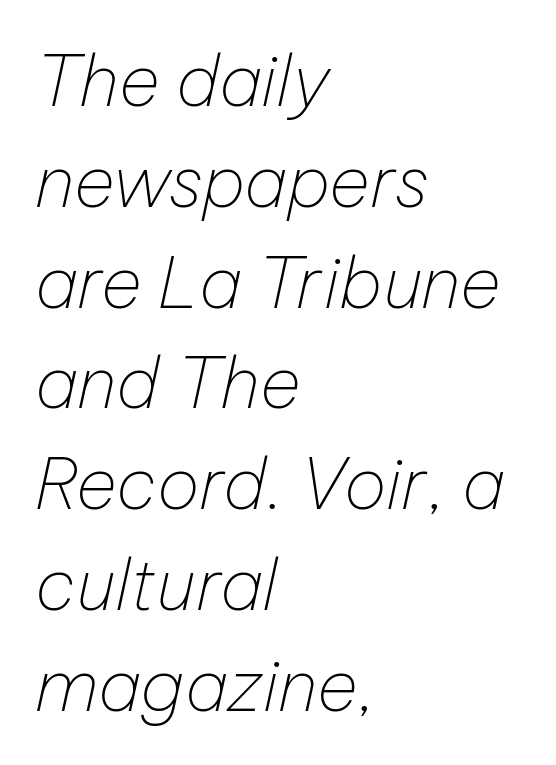
{"italic": "yes", "lean": "right", "slant_degrees": 12, "bold": "no", "weight": "thin", "width": "normal", "stroke_contrast": "low", "x_height": "medium", "monospaced": "no", "underline": "no", "align": "left", "line_spacing": "normal", "line_spacing_ratio": 1.42, "letter_spacing": "normal", "letter_spacing_em": 0.0, "glyph_px": 71}
